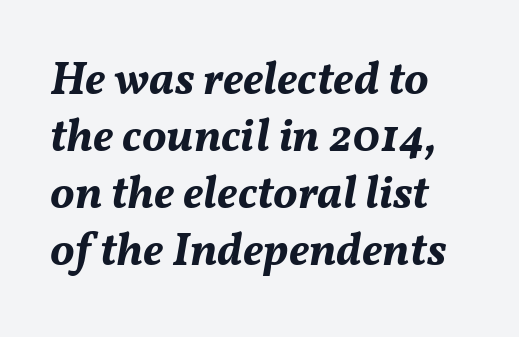
The image shows 46 px bold type, italic (leaning right); set line spacing 1.24x, normal letter spacing, not underlined; medium stroke contrast and a medium x-height.
